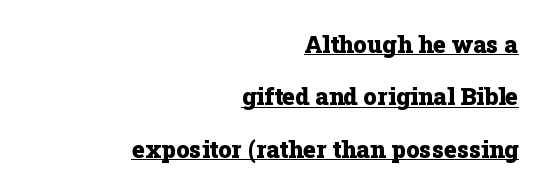
The paragraph shown leans on its right margin. What weight is shown? A full bold with thick strokes. If you measured baseline to baseline, you'd find a long distance. The line texture is even and compact thanks to regular tracking.
